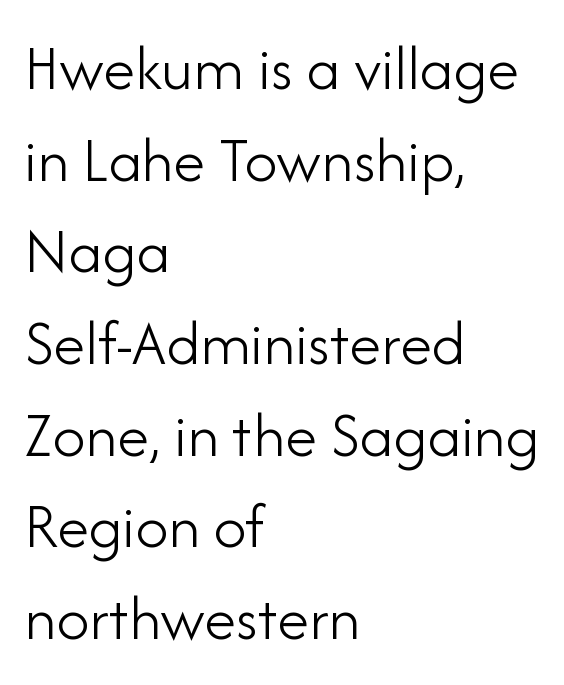
{"serif": "no", "italic": "no", "bold": "no", "weight": "light", "width": "normal", "stroke_contrast": "low", "x_height": "small", "monospaced": "no", "underline": "no", "align": "left", "line_spacing": "normal", "line_spacing_ratio": 1.41, "letter_spacing": "normal", "letter_spacing_em": 0.0, "glyph_px": 65}
